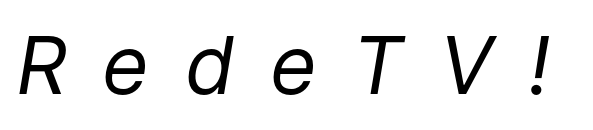
Q: Is the text bold? A: No.
Q: Is the text italic (slanted)? A: Yes, it leans right by about 9 degrees.
Q: Is the text underlined? A: No.
Q: Is the spacing between letters normal or unusually wide? A: Unusually wide.
Q: Width (condensed, normal, or wide)? A: Normal.
Q: Stroke contrast? A: Low.
Q: x-height? A: Medium.
Q: Monospaced? A: No.
